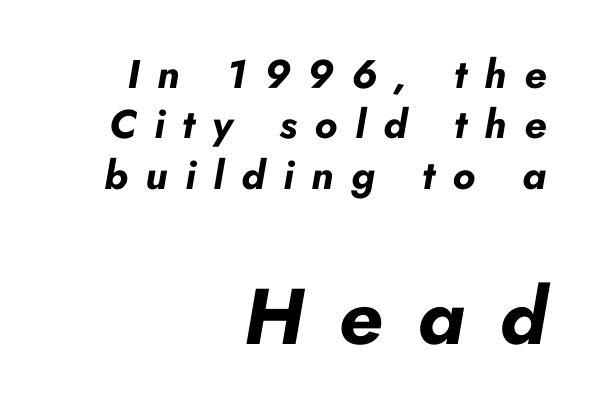
The image shows 79 px bold type, italic (leaning right); set right-aligned, normal line spacing (1.26x), unusually wide letter spacing (+0.44 em), not underlined; the second (bottom) block is 1.98x larger; low stroke contrast and a small x-height.
